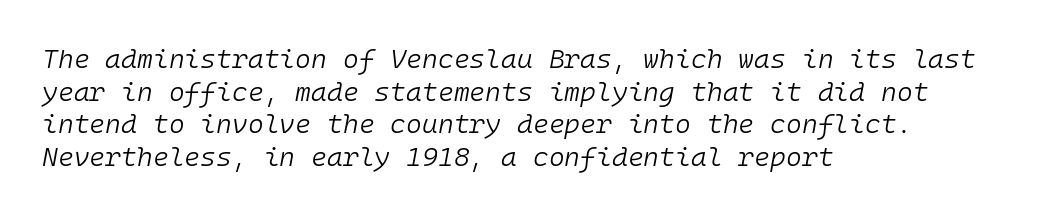
Q: Is the text bold? A: No.
Q: Is the text italic (slanted)? A: Yes, it leans right by about 10 degrees.
Q: Is the text underlined? A: No.
Q: How is the paragraph aligned? A: Left-aligned.
Q: Is the spacing between letters normal or unusually wide? A: Normal.
